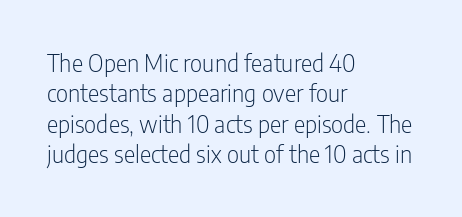
The image shows 24 px text type, upright; set left-aligned, normal line spacing (1.27x), normal letter spacing, not underlined.
